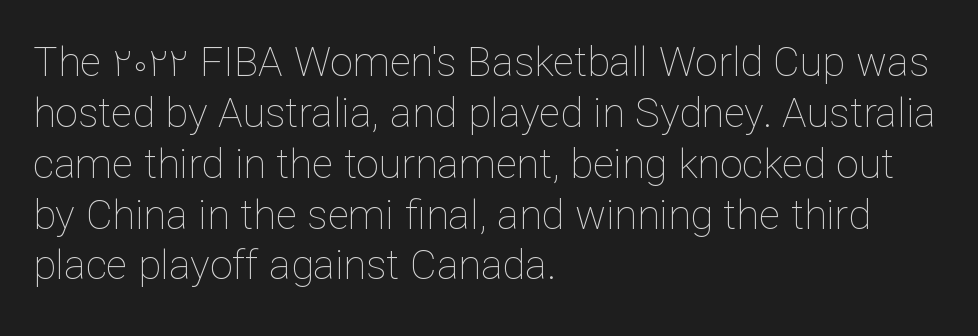
The zone under the glyphs is completely vacant. This is the regular roman posture of the typeface. Alignment: flush left. Observe the ordinary spacing: letters are neighbours, not strangers. Proportional: the letters do not fall into vertical columns. A quiet, ordinary-to-light weight characterises the typeface.
